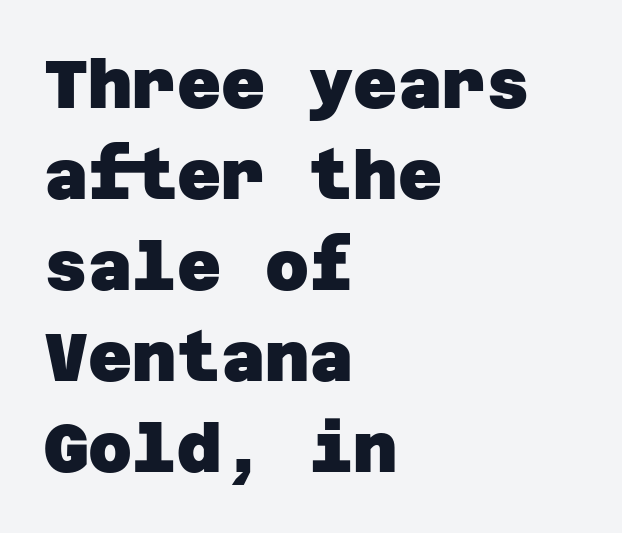
Q: Is the text bold? A: Yes.
Q: Is the typeface a serif or a sans-serif typeface? A: Sans-serif.
Q: Is the text underlined? A: No.
Q: How is the paragraph aligned? A: Left-aligned.
Q: Is the spacing between letters normal or unusually wide? A: Normal.
Q: Is the spacing between lines tight, normal or loose? A: Normal.
Q: Width (condensed, normal, or wide)? A: Normal.
Q: Stroke contrast? A: Low.
Q: x-height? A: Large.
